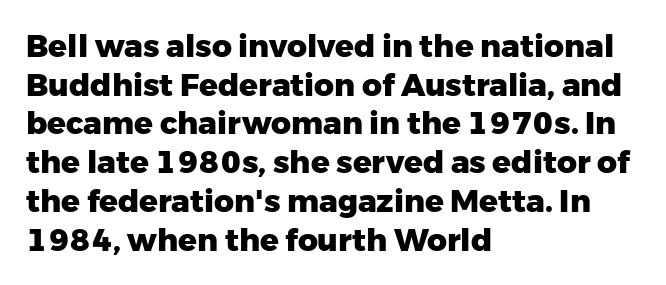
Anything drawn beneath the words? Only blank space. All the whitespace from short lines collects on the right. A typesetter would mark this as roman, not italic. The letters sit at their default tracking, neither squeezed nor spread.
